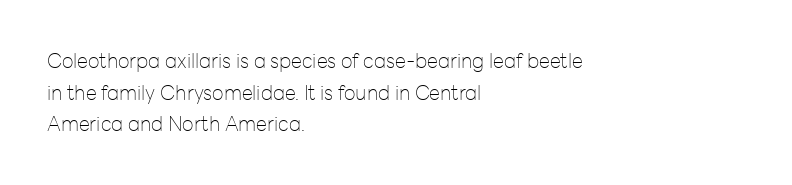
Teacher's note: observe the even left margin — that is flush-left alignment. The passage shown is not underscored anywhere. The rendering uses a moderate line-height, typical for paragraphs. Ascenders rise straight up at ninety degrees. Nobody touched the tracking dial on this one.
